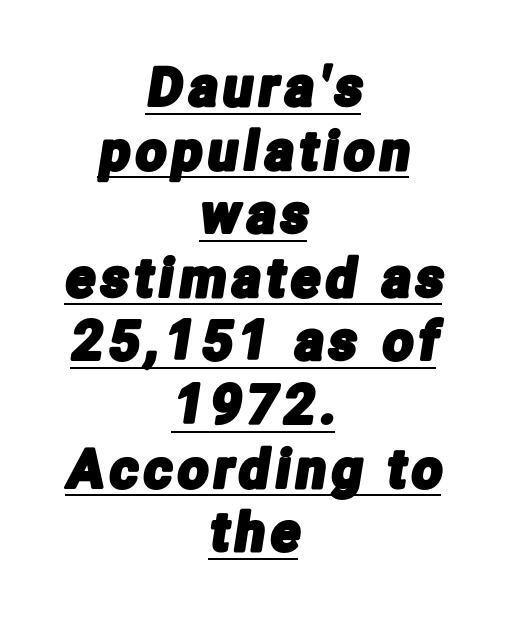
{"serif": "no", "width": "condensed", "stroke_contrast": "low", "x_height": "medium", "monospaced": "no", "underline": "yes", "align": "center", "line_spacing_ratio": 1.2, "glyph_px": 53}
